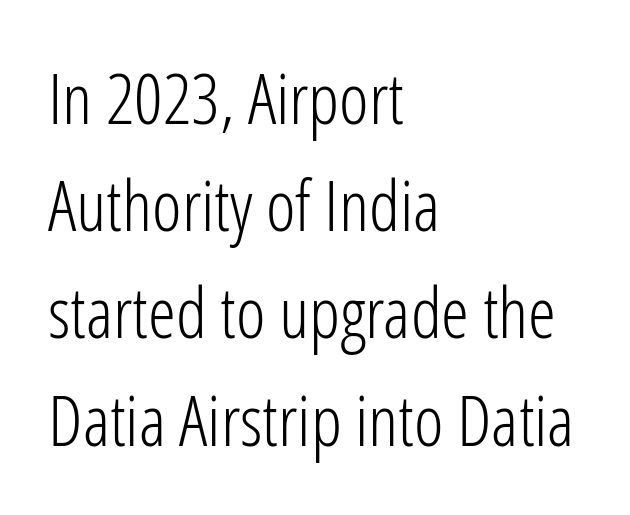
Q: Is the text bold? A: No.
Q: Is the text italic (slanted)? A: No, it is upright.
Q: Is the typeface a serif or a sans-serif typeface? A: Sans-serif.
Q: Is the text underlined? A: No.
Q: How is the paragraph aligned? A: Left-aligned.
Q: Is the spacing between letters normal or unusually wide? A: Normal.
Q: Is the spacing between lines tight, normal or loose? A: Normal.
Q: Width (condensed, normal, or wide)? A: Condensed.
Q: Stroke contrast? A: Low.
Q: x-height? A: Medium.
Q: Monospaced? A: No.
